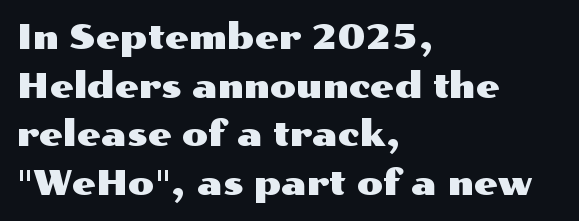
Q: Is the text italic (slanted)? A: No, it is upright.
Q: Is the typeface a serif or a sans-serif typeface? A: Sans-serif.
Q: Is the text underlined? A: No.
Q: How is the paragraph aligned? A: Left-aligned.
Q: Is the spacing between letters normal or unusually wide? A: Normal.
Q: Is the spacing between lines tight, normal or loose? A: Normal.
Q: Width (condensed, normal, or wide)? A: Wide.
Q: Stroke contrast? A: Medium.
Q: x-height? A: Medium.
Q: Monospaced? A: No.
